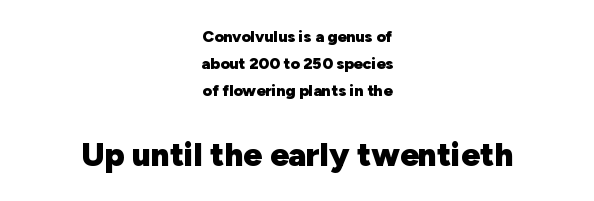
{"serif": "no", "italic": "no", "bold": "yes", "weight": "heavy", "width": "normal", "stroke_contrast": "low", "x_height": "medium", "monospaced": "no", "underline": "no", "align": "center", "line_spacing": "normal", "line_spacing_ratio": 1.69, "letter_spacing": "normal", "letter_spacing_em": 0.0, "larger_block": "second", "size_ratio": 2.06, "glyph_px": 33}
